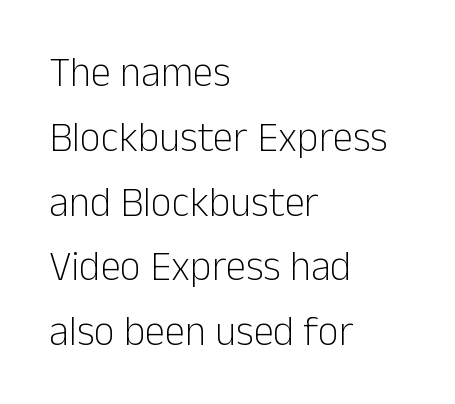
If you drew a line through each stem, it would be perfectly vertical. A typesetter would label this face a sans. Weight: in the light-to-regular range. Where is the straight margin? On the left. Looks like regular typesetting: each glyph gets only the width it needs.
